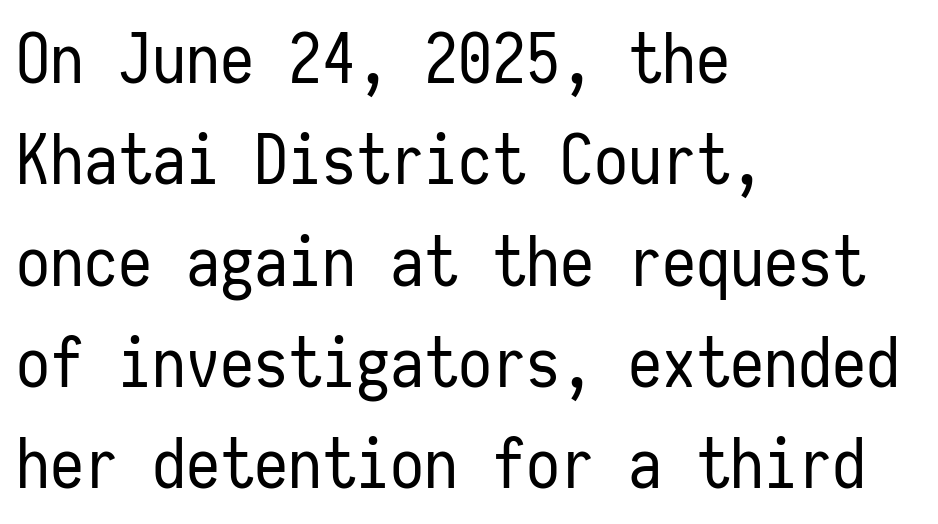
The image shows 68 px regular-weight, condensed sans-serif type, upright, monospaced; set left-aligned, normal line spacing (1.49x), normal letter spacing, not underlined; low stroke contrast and a medium x-height.
